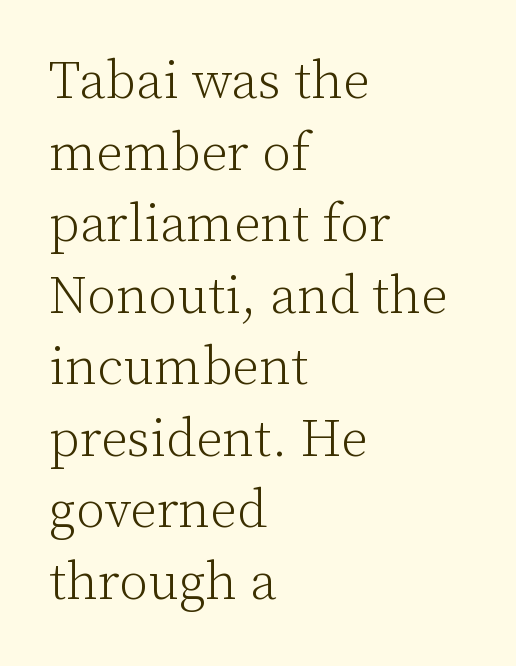
Q: Is the text bold? A: No.
Q: Is the text italic (slanted)? A: No, it is upright.
Q: Is the typeface a serif or a sans-serif typeface? A: Serif.
Q: Is the text underlined? A: No.
Q: How is the paragraph aligned? A: Left-aligned.
Q: Is the spacing between letters normal or unusually wide? A: Normal.
Q: Is the spacing between lines tight, normal or loose? A: Normal.
Q: Width (condensed, normal, or wide)? A: Normal.
Q: Stroke contrast? A: Low.
Q: x-height? A: Medium.
Q: Monospaced? A: No.
